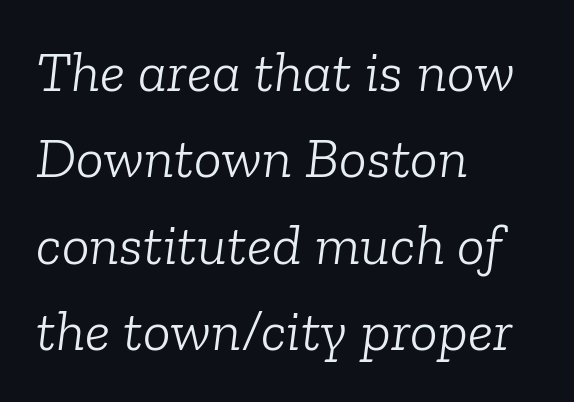
Q: Is the text bold? A: No.
Q: Is the text italic (slanted)? A: Yes, it leans right by about 6 degrees.
Q: Is the typeface a serif or a sans-serif typeface? A: Serif.
Q: Is the text underlined? A: No.
Q: How is the paragraph aligned? A: Left-aligned.
Q: Is the spacing between letters normal or unusually wide? A: Normal.
Q: Is the spacing between lines tight, normal or loose? A: Normal.
Q: Width (condensed, normal, or wide)? A: Normal.
Q: Stroke contrast? A: Low.
Q: x-height? A: Medium.
Q: Monospaced? A: No.
